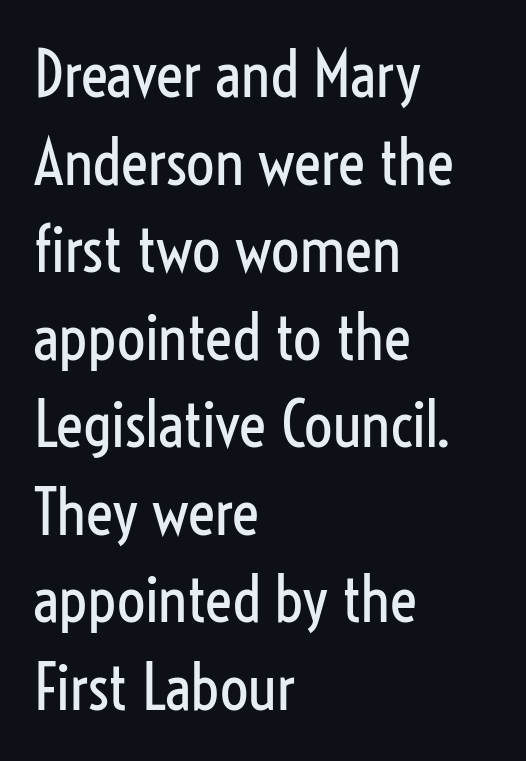
The image shows 63 px regular-weight, condensed sans-serif type, upright; set left-aligned, normal line spacing (1.39x), normal letter spacing, not underlined; low stroke contrast and a medium x-height.
